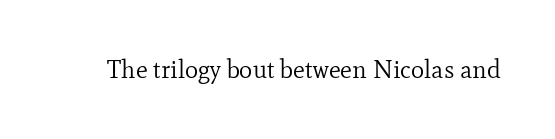
Q: Is the text bold? A: No.
Q: Is the text italic (slanted)? A: No, it is upright.
Q: Is the text underlined? A: No.
Q: Is the spacing between letters normal or unusually wide? A: Normal.
